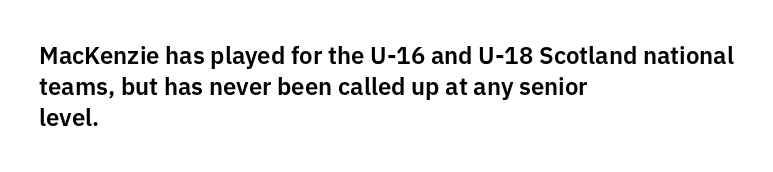
The image shows 24 px text type, upright; set left-aligned, normal line spacing (1.29x), normal letter spacing, not underlined.
